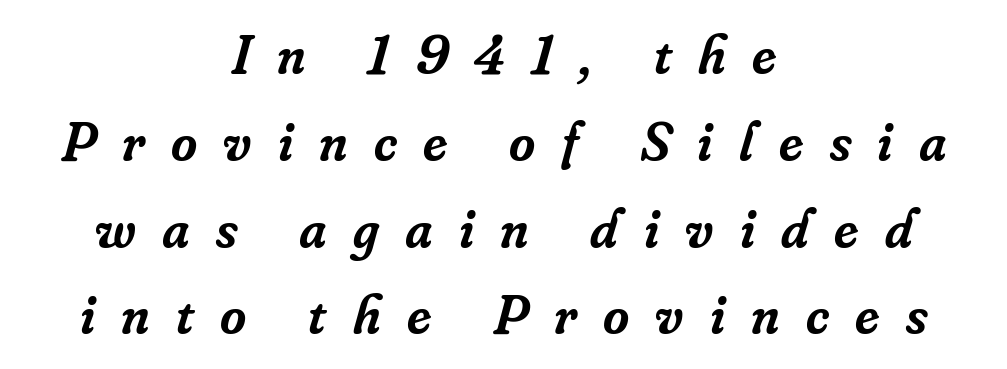
The image shows 56 px semibold serif type, italic (leaning right); set centered, normal line spacing (1.55x), unusually wide letter spacing (+0.47 em), not underlined; low stroke contrast and a small x-height.
